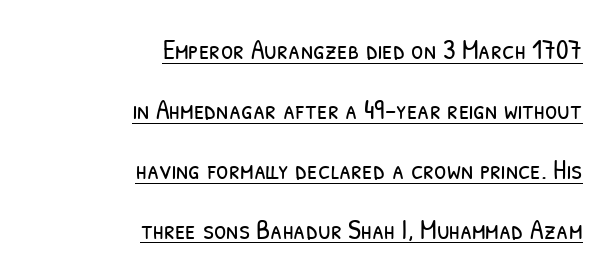
The image shows 28 px light, condensed sans-serif type; set right-aligned, loose line spacing (2.14x), normal letter spacing, underlined; low stroke contrast and a medium x-height.
